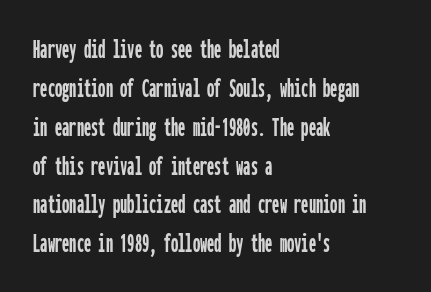
Q: Is the text italic (slanted)? A: No, it is upright.
Q: Is the typeface a serif or a sans-serif typeface? A: Sans-serif.
Q: Is the text underlined? A: No.
Q: How is the paragraph aligned? A: Left-aligned.
Q: Is the spacing between letters normal or unusually wide? A: Normal.
Q: Is the spacing between lines tight, normal or loose? A: Normal.
Q: Width (condensed, normal, or wide)? A: Condensed.
Q: Stroke contrast? A: Low.
Q: x-height? A: Medium.
Q: Monospaced? A: Yes.
